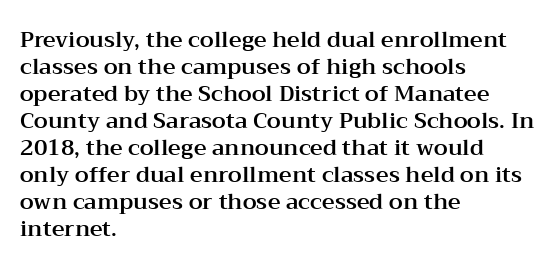
The horizontal fit of the characters is conventional and even. The typesetter chose a ragged-right arrangement here. Upright lettering throughout. The specimen omits any rule beneath the text block's lines.
